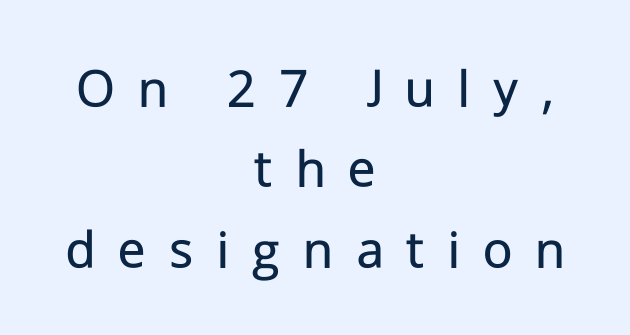
Inter-character spacing is expanded well beyond the font's built-in metrics. Is the stroke heavy? The answer is a plain regular-or-lighter. Nothing sits at the stroke ends, so this counts as sans-serif. The zone under the glyphs is completely vacant. Leftover space on each line is divided equally before and after the words. What's the leading like? Ordinary, nothing unusual.
